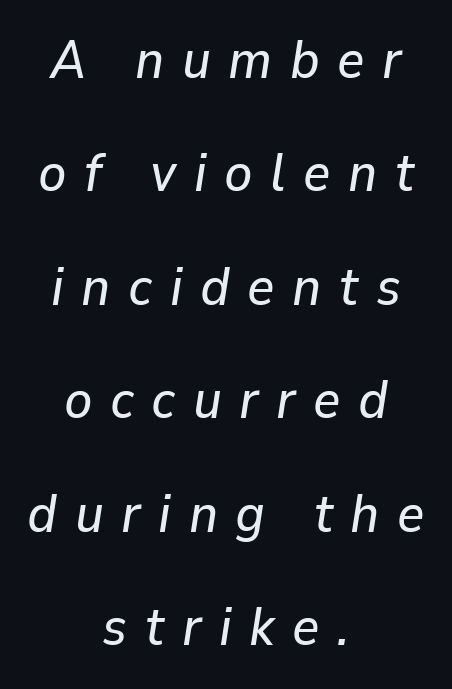
The image shows 53 px text type, italic (leaning right); set centered, loose line spacing (2.14x), unusually wide letter spacing (+0.33 em), not underlined; low stroke contrast and a medium x-height.
